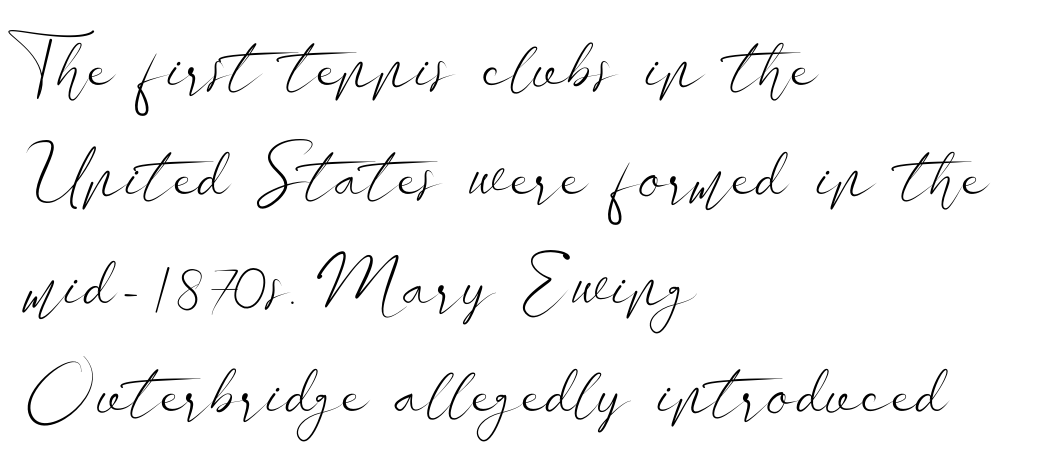
Q: Is the text bold? A: No.
Q: Is the text italic (slanted)? A: Yes.
Q: Is the typeface a serif or a sans-serif typeface? A: Sans-serif.
Q: Is the text underlined? A: No.
Q: How is the paragraph aligned? A: Left-aligned.
Q: Is the spacing between letters normal or unusually wide? A: Normal.
Q: Is the spacing between lines tight, normal or loose? A: Normal.
Q: Width (condensed, normal, or wide)? A: Wide.
Q: Stroke contrast? A: Low.
Q: x-height? A: Small.
Q: Monospaced? A: No.
